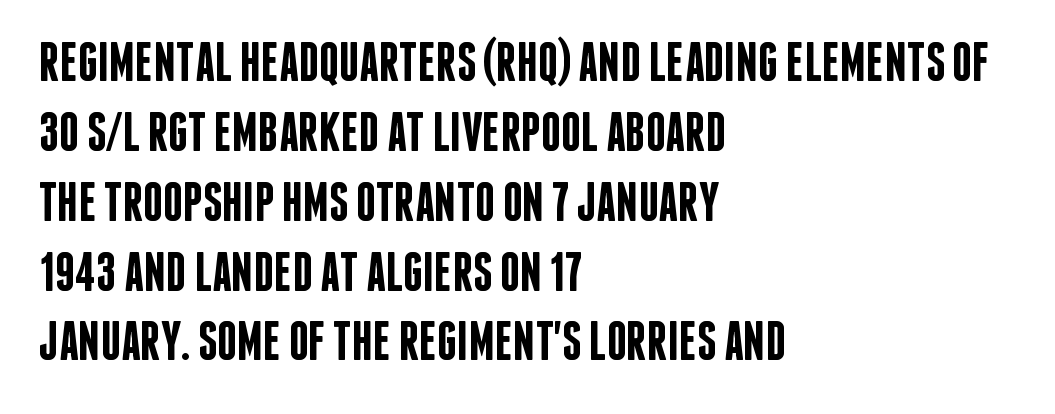
The image shows 55 px semibold, condensed sans-serif type, upright; set left-aligned, normal line spacing (1.27x), normal letter spacing, not underlined; low stroke contrast and a large x-height.
